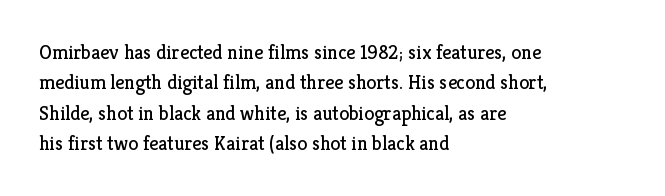
The typesetting does not lean heavy: it is not bold. Words appear dense and cohesive because spacing is normal. Every character sits straight up, as roman type does. What's the leading like? Ordinary, nothing unusual. Glance below the letters and you will spot only blank space.
